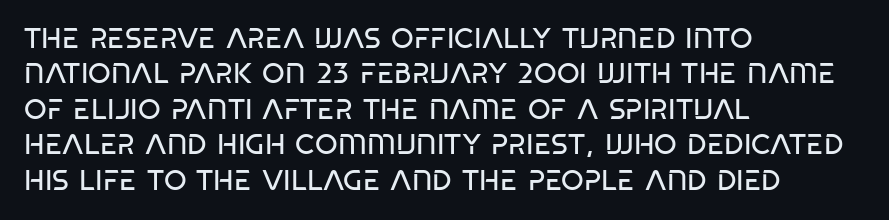
Q: Is the text bold? A: No.
Q: Is the text italic (slanted)? A: No, it is upright.
Q: Is the typeface a serif or a sans-serif typeface? A: Sans-serif.
Q: Is the text underlined? A: No.
Q: How is the paragraph aligned? A: Left-aligned.
Q: Is the spacing between letters normal or unusually wide? A: Normal.
Q: Width (condensed, normal, or wide)? A: Condensed.
Q: Stroke contrast? A: Low.
Q: x-height? A: Large.
Q: Monospaced? A: No.
